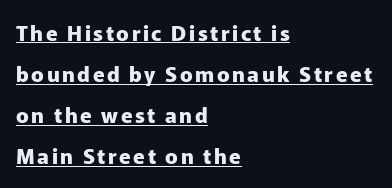
Q: Is the text bold? A: Yes.
Q: Is the text italic (slanted)? A: No, it is upright.
Q: Is the text underlined? A: Yes.
Q: How is the paragraph aligned? A: Left-aligned.
Q: Is the spacing between lines tight, normal or loose? A: Loose.
